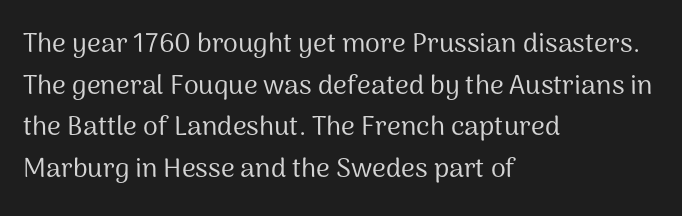
{"italic": "no", "bold": "no", "underline": "no", "align": "left", "line_spacing": "normal", "line_spacing_ratio": 1.54, "letter_spacing": "normal", "letter_spacing_em": 0.0, "glyph_px": 27}
